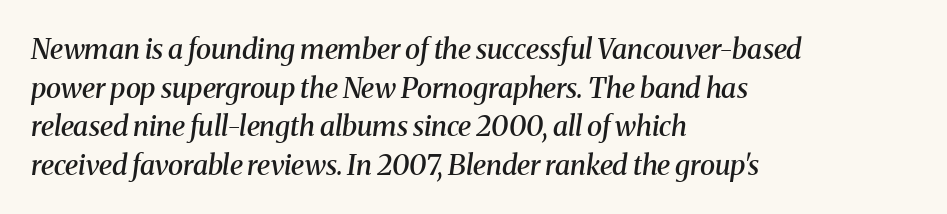
The image shows 28 px semibold serif type, italic (leaning right); set left-aligned, normal line spacing (1.38x), normal letter spacing, not underlined; medium stroke contrast and a medium x-height.
